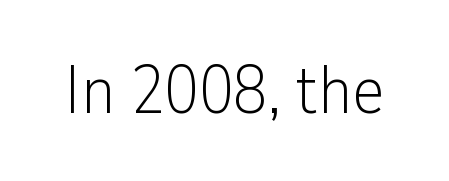
Q: Is the text bold? A: No.
Q: Is the text italic (slanted)? A: No, it is upright.
Q: Is the typeface a serif or a sans-serif typeface? A: Sans-serif.
Q: Is the text underlined? A: No.
Q: Is the spacing between letters normal or unusually wide? A: Normal.
Q: Width (condensed, normal, or wide)? A: Condensed.
Q: Stroke contrast? A: Low.
Q: x-height? A: Medium.
Q: Monospaced? A: No.
